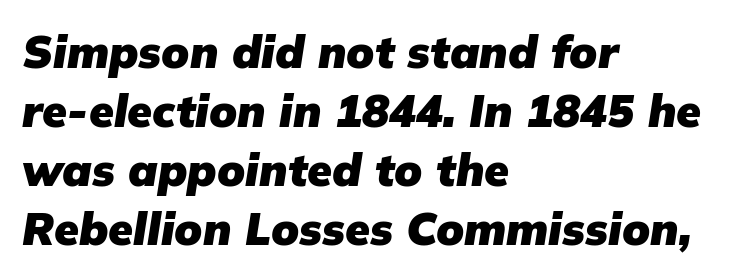
{"italic": "yes", "lean": "right", "slant_degrees": 9, "bold": "yes", "weight": "heavy", "width": "normal", "stroke_contrast": "low", "x_height": "medium", "monospaced": "no", "underline": "no", "align": "left", "line_spacing": "normal", "line_spacing_ratio": 1.31, "letter_spacing": "normal", "letter_spacing_em": 0.0, "glyph_px": 45}
